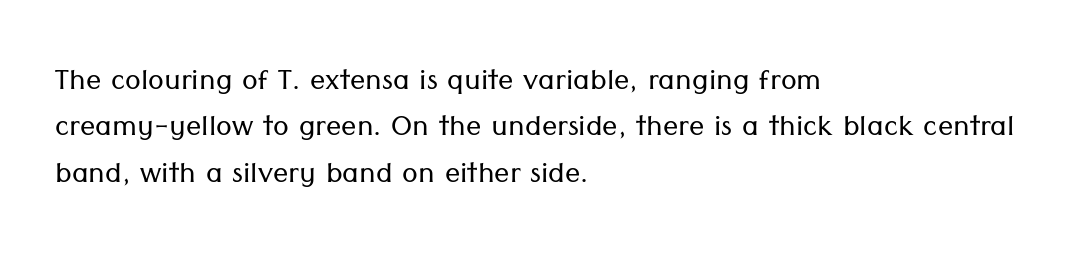
Q: Is the text bold? A: No.
Q: Is the text italic (slanted)? A: No, it is upright.
Q: Is the typeface a serif or a sans-serif typeface? A: Sans-serif.
Q: Is the text underlined? A: No.
Q: How is the paragraph aligned? A: Left-aligned.
Q: Is the spacing between letters normal or unusually wide? A: Normal.
Q: Width (condensed, normal, or wide)? A: Normal.
Q: Stroke contrast? A: Low.
Q: x-height? A: Medium.
Q: Monospaced? A: No.
